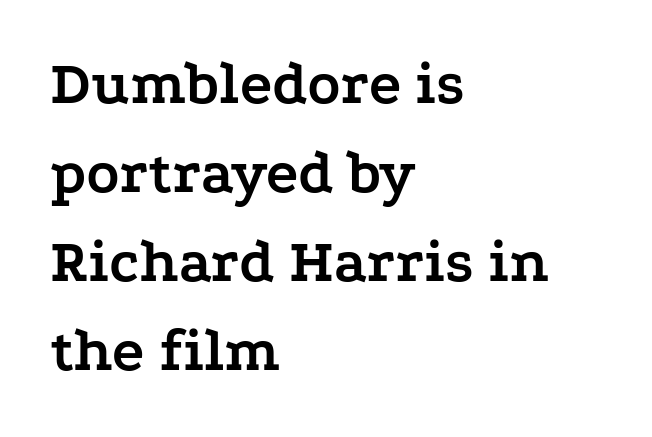
Varying glyph widths throughout — classic text-font behaviour. Reading down the block, your eye returns to a fixed left position each line. Nothing unusual about the tracking: characters are spaced as the font intends. You can tell it's not italic because the verticals are truly vertical.
